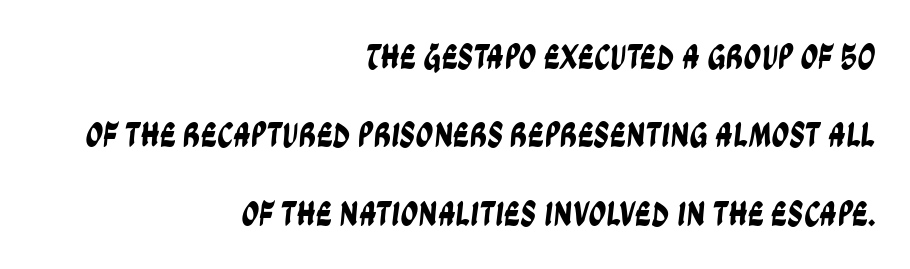
The image shows 35 px condensed sans-serif type; set right-aligned, loose line spacing (2.24x), normal letter spacing, not underlined; low stroke contrast and a large x-height.
